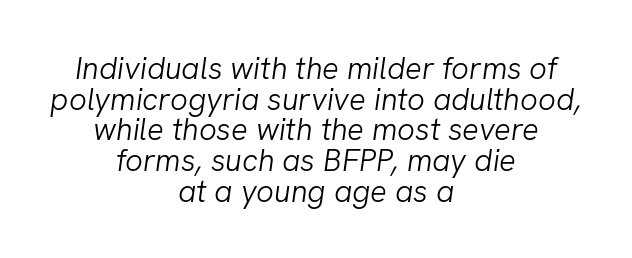
The image shows 31 px light type, italic (leaning right); set centered, tight line spacing (0.99x), normal letter spacing, not underlined; low stroke contrast and a medium x-height.
